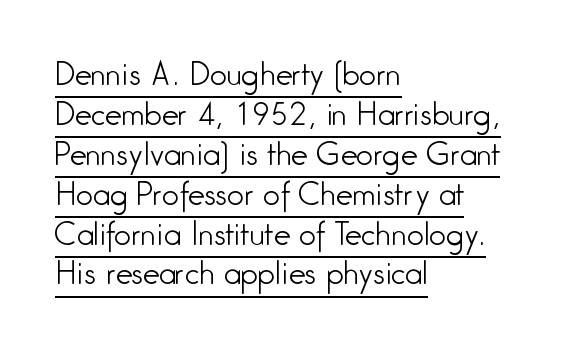
The face used here is a sans, in the tradition of grotesques and geometrics. Every word sits above its own underline. The space between consecutive lines is moderate. Upright lettering throughout. The weight tops out at a normal text grade. The letters advance in unequal steps, a hallmark of proportional type.
